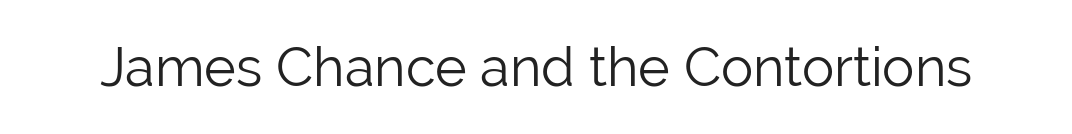
The image shows 54 px light sans-serif type, upright; set normal letter spacing, not underlined; low stroke contrast and a medium x-height.
